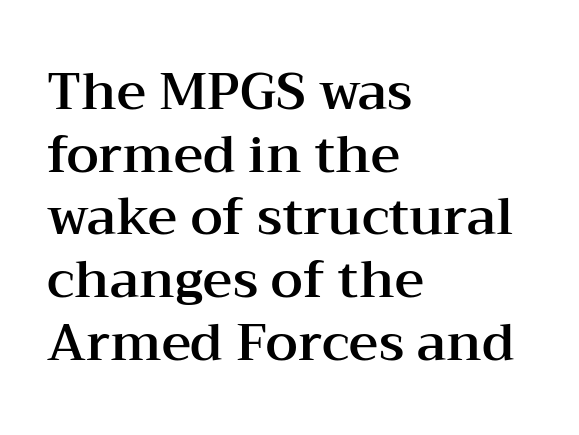
The image shows 51 px wide serif type, upright; set left-aligned, line spacing 1.23x, normal letter spacing, not underlined; medium stroke contrast and a medium x-height.
